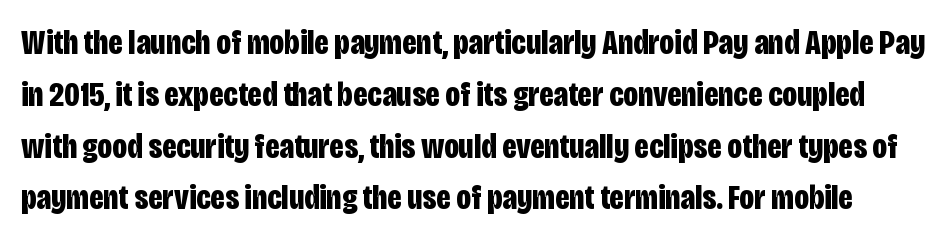
Vertical spacing — default. Words appear dense and cohesive because spacing is normal. A typesetter would label this face a sans. No italicization has been applied; the sample stays upright. A bare baseline throughout the passage. The letters advance in unequal steps, a hallmark of proportional type.
